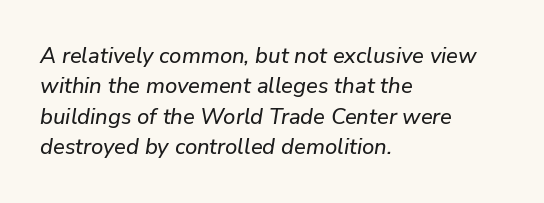
Q: Is the text italic (slanted)? A: Yes, it leans right by about 9 degrees.
Q: Is the text underlined? A: No.
Q: How is the paragraph aligned? A: Left-aligned.
Q: Is the spacing between letters normal or unusually wide? A: Normal.
Q: Is the spacing between lines tight, normal or loose? A: Normal.
